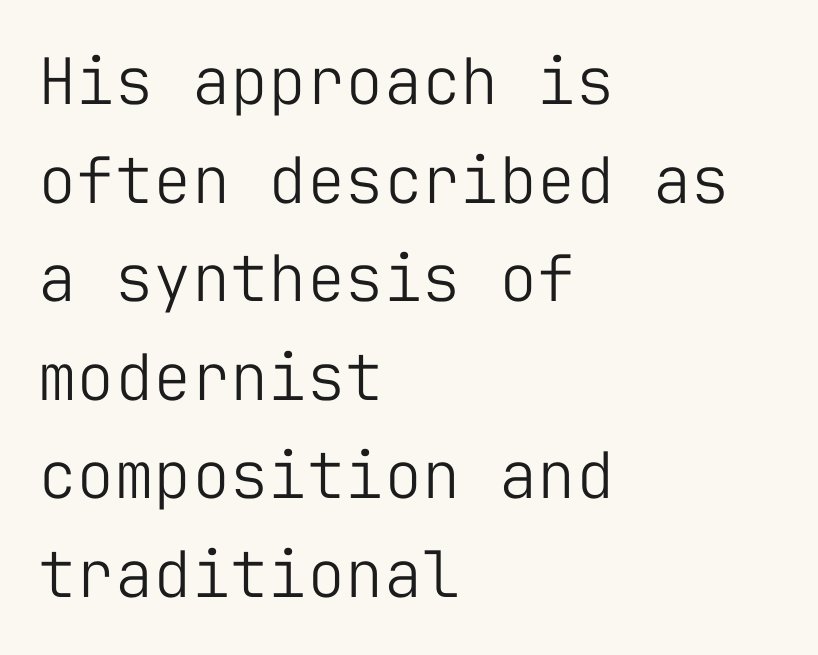
The image shows 64 px light sans-serif type, upright, monospaced; set left-aligned, normal line spacing (1.54x), normal letter spacing, not underlined; low stroke contrast and a medium x-height.
